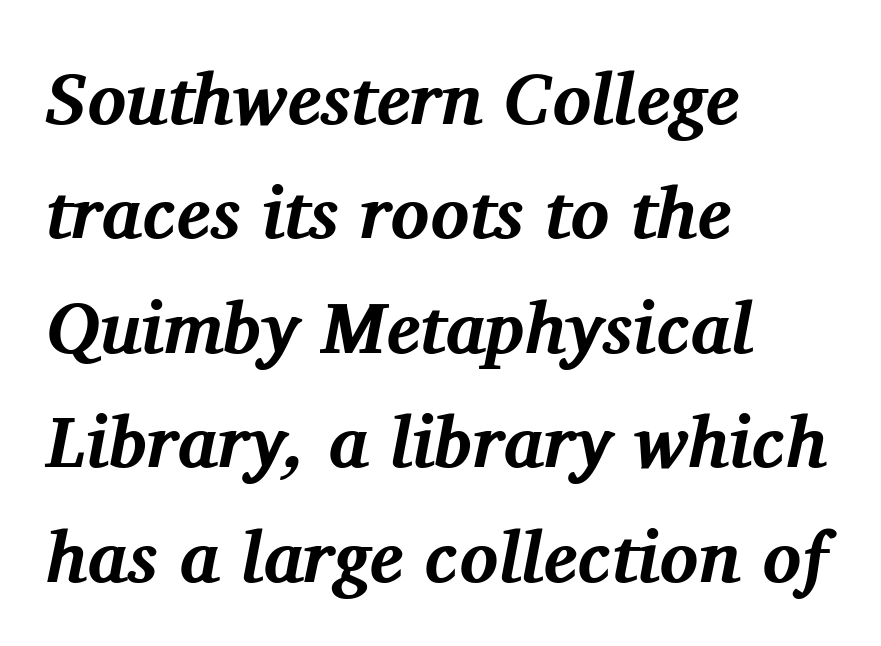
The image shows 72 px bold serif type, italic (leaning right); set left-aligned, normal line spacing (1.59x), normal letter spacing, not underlined; medium stroke contrast and a medium x-height.
